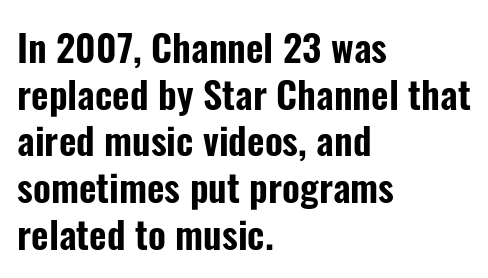
{"serif": "no", "italic": "no", "width": "condensed", "stroke_contrast": "low", "x_height": "medium", "monospaced": "no", "underline": "no", "align": "left", "line_spacing_ratio": 1.23, "letter_spacing": "normal", "letter_spacing_em": 0.0, "glyph_px": 38}
